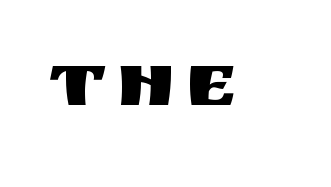
Q: Is the text italic (slanted)? A: No, it is upright.
Q: Is the typeface a serif or a sans-serif typeface? A: Sans-serif.
Q: Is the text underlined? A: No.
Q: Width (condensed, normal, or wide)? A: Normal.
Q: Stroke contrast? A: Medium.
Q: x-height? A: Large.
Q: Monospaced? A: No.
